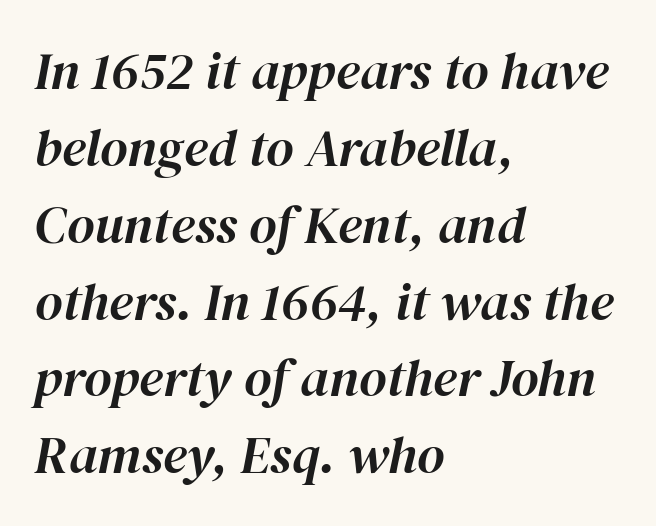
{"italic": "yes", "lean": "right", "slant_degrees": 12, "width": "normal", "stroke_contrast": "high", "x_height": "medium", "monospaced": "no", "underline": "no", "align": "left", "line_spacing": "normal", "line_spacing_ratio": 1.45, "letter_spacing": "normal", "letter_spacing_em": 0.0, "glyph_px": 53}
